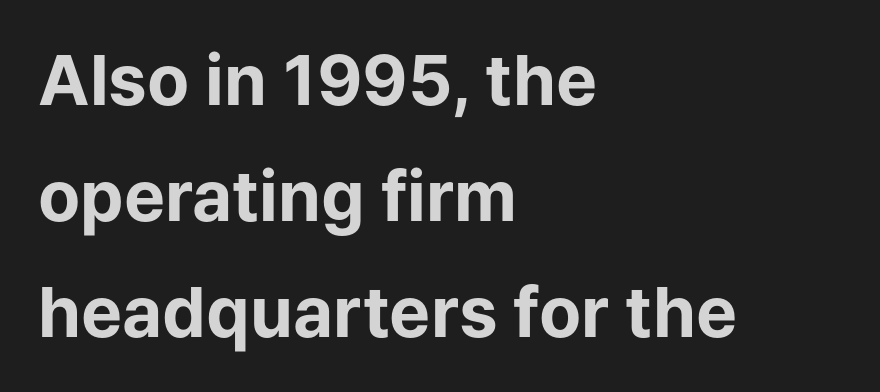
Bold? Absolutely — the strokes are thick and heavy. Nobody touched the tracking dial on this one. How would I describe the line gaps? Plain and ordinary. Glance below the letters and you will spot only blank space. The letters carry no serifs — their stems end cleanly without finishing strokes.
